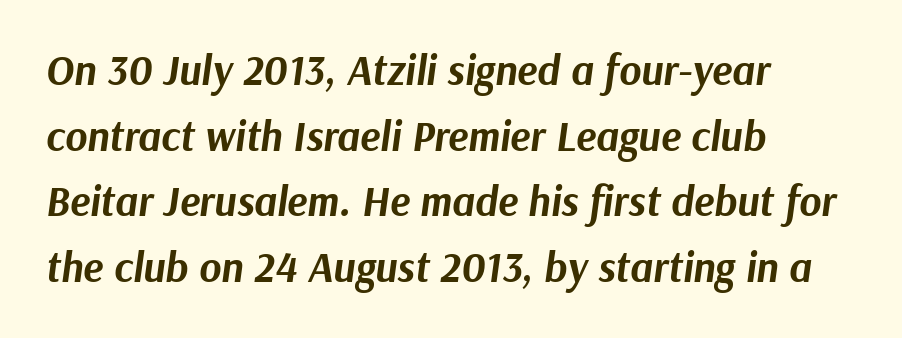
The image shows 42 px bold type, italic (leaning right); set left-aligned, normal line spacing (1.56x), normal letter spacing, not underlined; medium stroke contrast and a medium x-height.
